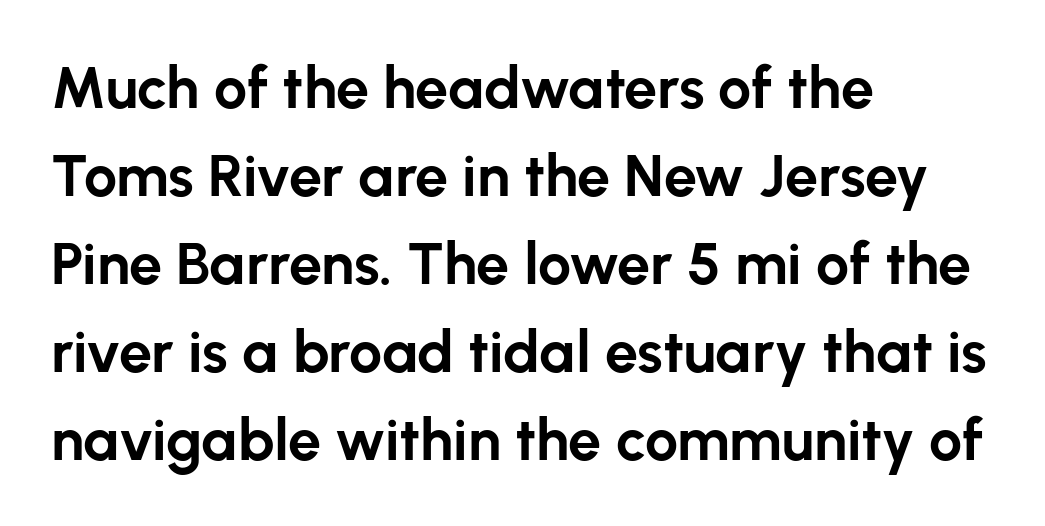
The image shows 59 px bold sans-serif type, upright; set left-aligned, normal line spacing (1.49x), normal letter spacing, not underlined; low stroke contrast and a medium x-height.
